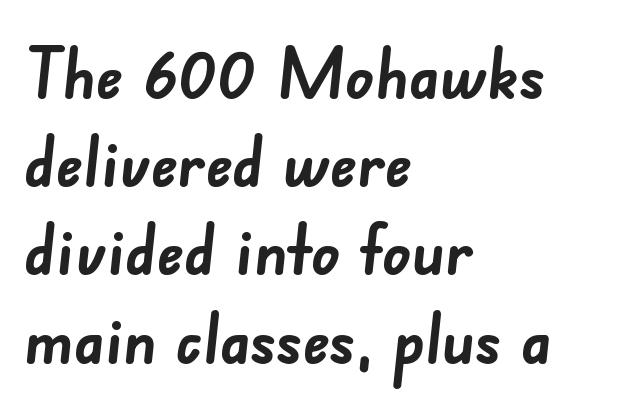
The image shows 70 px semibold sans-serif type; set left-aligned, normal line spacing (1.26x), normal letter spacing, not underlined; low stroke contrast and a small x-height.
